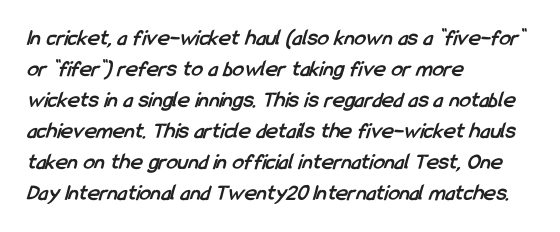
{"bold": "yes", "underline": "no", "align": "left", "line_spacing": "normal", "line_spacing_ratio": 1.35, "letter_spacing": "normal", "letter_spacing_em": 0.0, "glyph_px": 23}
